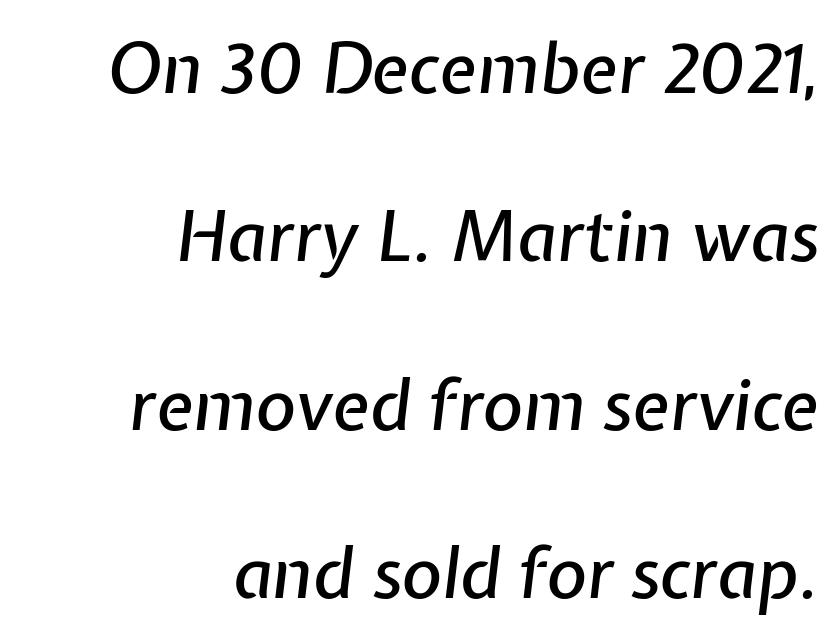
{"italic": "yes", "lean": "right", "slant_degrees": 7, "width": "normal", "stroke_contrast": "low", "x_height": "medium", "monospaced": "no", "underline": "no", "align": "right", "line_spacing": "loose", "line_spacing_ratio": 2.44, "letter_spacing": "normal", "letter_spacing_em": 0.0, "glyph_px": 69}
